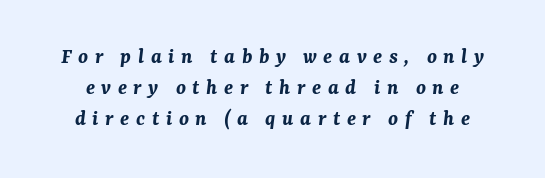
The image shows 22 px bold type, italic (leaning right); set normal line spacing (1.41x), unusually wide letter spacing (+0.3 em), not underlined.
